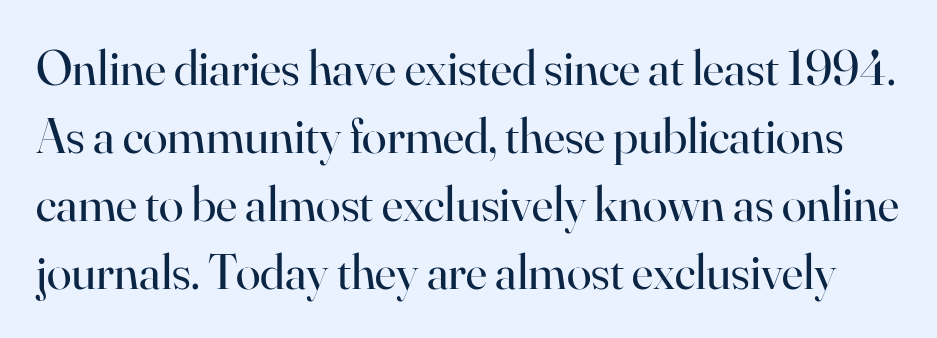
Plain, unruled lines of type. Stems here are at most as thick as an everyday book face. A typesetter would mark this as roman, not italic. Here the designer chose a conventional face with non-uniform glyph widths. Regarding serifs, this sample has them. Vertically, the passage feels balanced, rows spaced as you'd expect.
